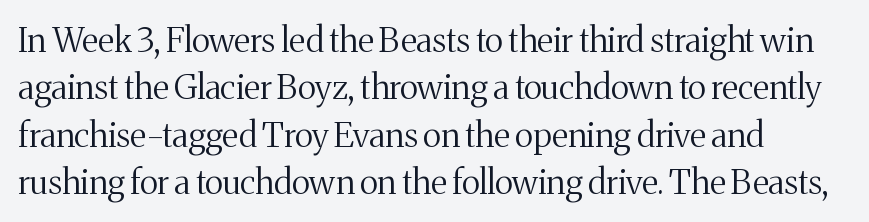
Q: Is the text bold? A: No.
Q: Is the text italic (slanted)? A: No, it is upright.
Q: Is the typeface a serif or a sans-serif typeface? A: Serif.
Q: Is the text underlined? A: No.
Q: How is the paragraph aligned? A: Left-aligned.
Q: Is the spacing between letters normal or unusually wide? A: Normal.
Q: Is the spacing between lines tight, normal or loose? A: Normal.
Q: Width (condensed, normal, or wide)? A: Normal.
Q: Stroke contrast? A: Medium.
Q: x-height? A: Medium.
Q: Monospaced? A: No.
